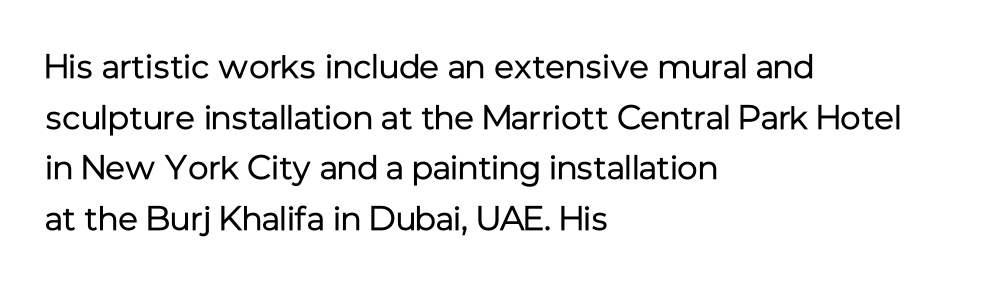
The image shows 34 px regular-weight sans-serif type, upright; set left-aligned, normal line spacing (1.49x), normal letter spacing, not underlined; low stroke contrast and a medium x-height.
